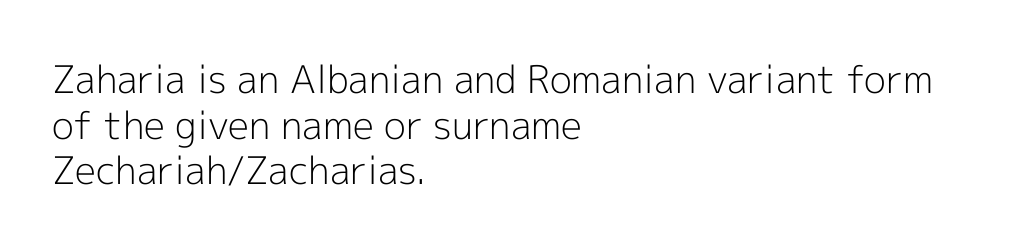
{"serif": "no", "italic": "no", "bold": "no", "weight": "light", "width": "normal", "x_height": "medium", "monospaced": "no", "underline": "no", "align": "left", "line_spacing_ratio": 1.2, "letter_spacing": "normal", "letter_spacing_em": 0.0, "glyph_px": 38}
